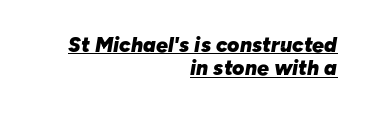
Is the type bold? Yes — the strokes are clearly thick and heavy. The gaps between neighbouring characters are ordinary and unremarkable. These lines are set flush right with a ragged left edge. Very little white space separates one row of letters from the next. Emphasis-style slanted type is in use. Has an underline been added? It has.
